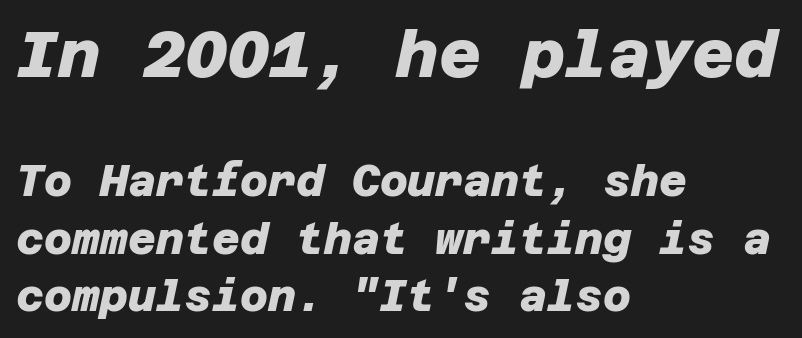
The image shows 65 px heavy sans-serif type; set left-aligned, normal line spacing (1.34x), normal letter spacing, not underlined; the first (top) block is 1.51x larger; low stroke contrast and a large x-height.
